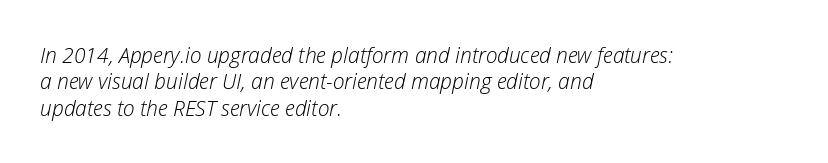
Q: Is the text bold? A: No.
Q: Is the text italic (slanted)? A: Yes, it leans right by about 12 degrees.
Q: Is the text underlined? A: No.
Q: How is the paragraph aligned? A: Left-aligned.
Q: Is the spacing between letters normal or unusually wide? A: Normal.
Q: Is the spacing between lines tight, normal or loose? A: Normal.
